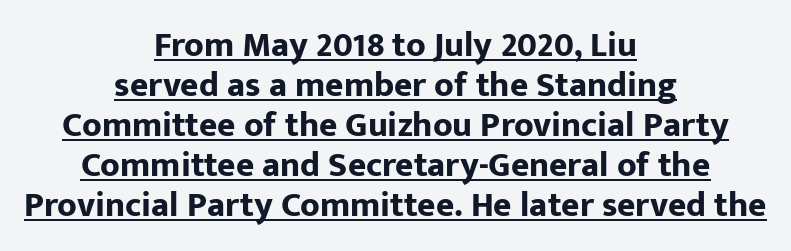
The image shows 35 px bold sans-serif type, upright; set centered, tight line spacing (1.14x), normal letter spacing, underlined; low stroke contrast and a medium x-height.
